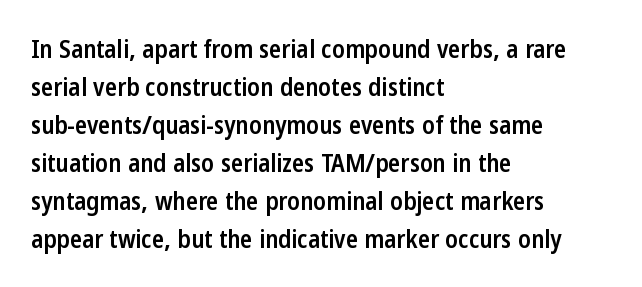
A roman cut, with each character standing at attention. The type is set solid horizontally, with unmodified tracking. These lines stack with their left ends in a neat column. Each glyph is drawn with semibold strokes, heavier than normal yet not fully bold.
